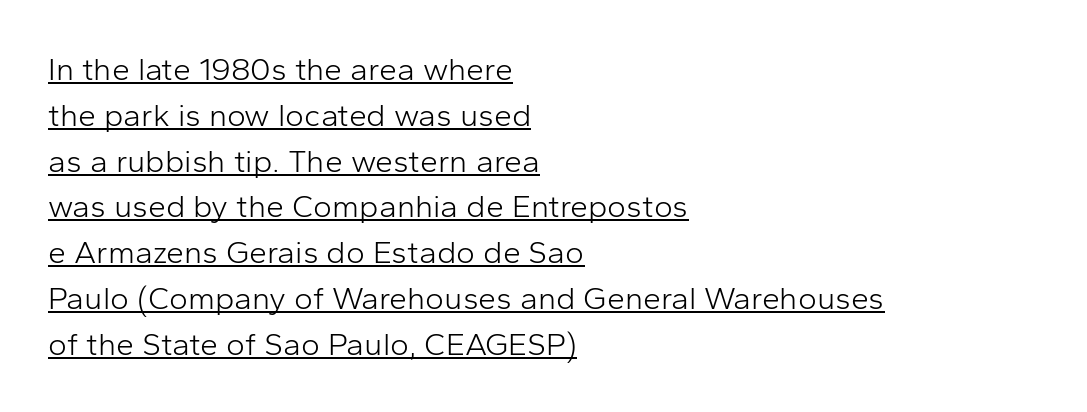
{"serif": "no", "italic": "no", "bold": "no", "weight": "light", "width": "normal", "stroke_contrast": "low", "x_height": "medium", "monospaced": "no", "underline": "yes", "align": "left", "line_spacing": "normal", "line_spacing_ratio": 1.43, "letter_spacing": "normal", "letter_spacing_em": 0.0, "glyph_px": 32}
